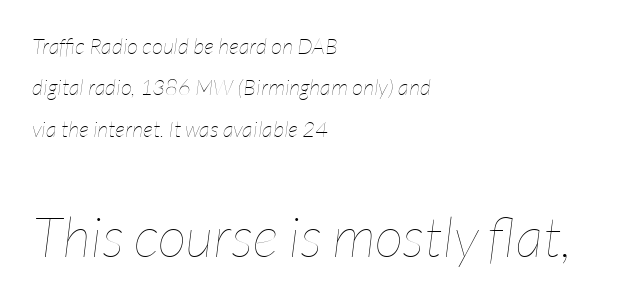
{"italic": "yes", "lean": "right", "slant_degrees": 7, "bold": "no", "weight": "thin", "width": "condensed", "stroke_contrast": "low", "x_height": "medium", "monospaced": "no", "underline": "no", "align": "left", "line_spacing_ratio": 1.88, "letter_spacing": "normal", "letter_spacing_em": 0.0, "larger_block": "second", "size_ratio": 2.55, "glyph_px": 56}
